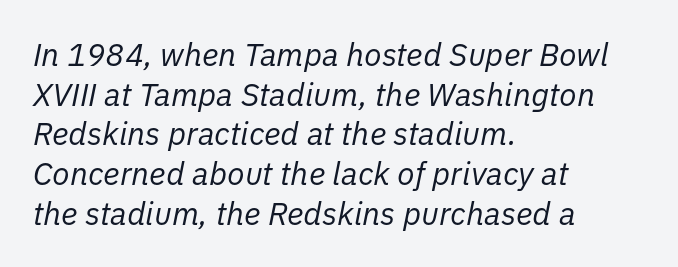
Every character sits at an angle, as italics do. Proportional: the letters do not fall into vertical columns. Think standard paragraph weight, or any step lighter than that. Compared with a centered layout, this one pins lines to the left instead. No extra tracking has been applied to these lines.
